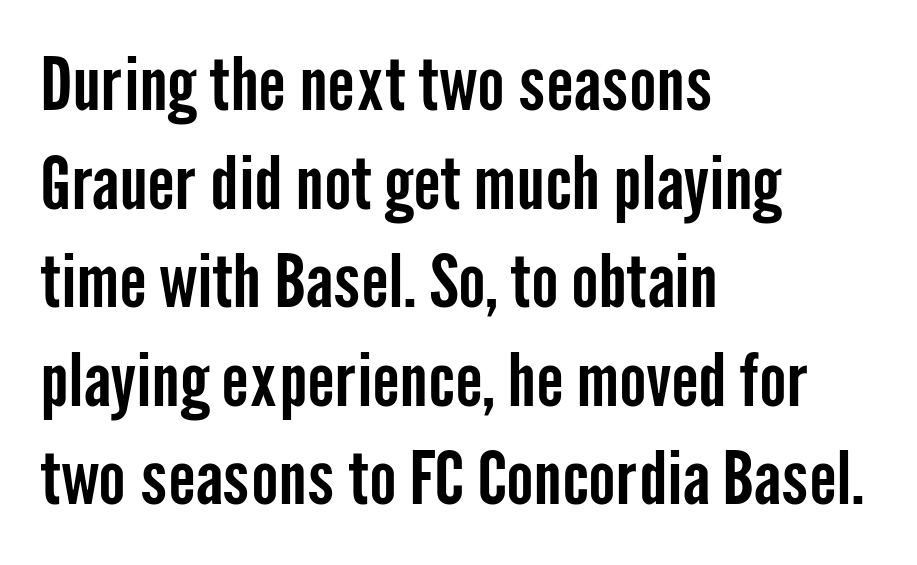
{"serif": "no", "italic": "no", "width": "condensed", "stroke_contrast": "low", "x_height": "medium", "monospaced": "no", "underline": "no", "align": "left", "line_spacing": "normal", "line_spacing_ratio": 1.35, "letter_spacing": "normal", "letter_spacing_em": 0.0, "glyph_px": 73}
